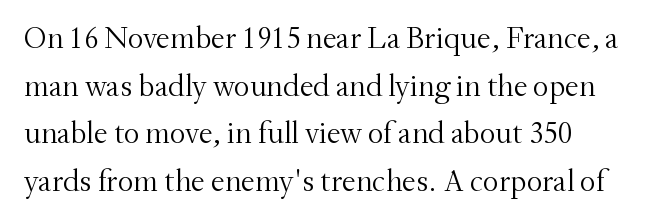
Q: Is the text bold? A: No.
Q: Is the text italic (slanted)? A: No, it is upright.
Q: Is the typeface a serif or a sans-serif typeface? A: Serif.
Q: Is the text underlined? A: No.
Q: Is the spacing between letters normal or unusually wide? A: Normal.
Q: Is the spacing between lines tight, normal or loose? A: Normal.
Q: Width (condensed, normal, or wide)? A: Normal.
Q: Stroke contrast? A: Medium.
Q: x-height? A: Small.
Q: Monospaced? A: No.
